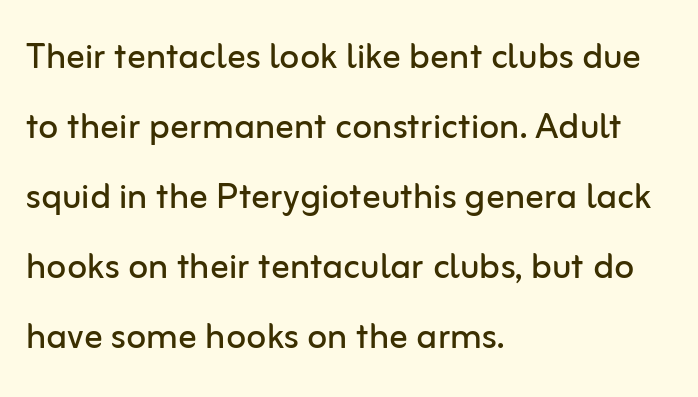
The space directly below the letters is spotless. These lines sit exactly where default settings would place them. Casual observation: everything's shoved over to the left. The tracking reads as untouched default to a designer's eye. Varying glyph widths throughout — classic text-font behaviour.
